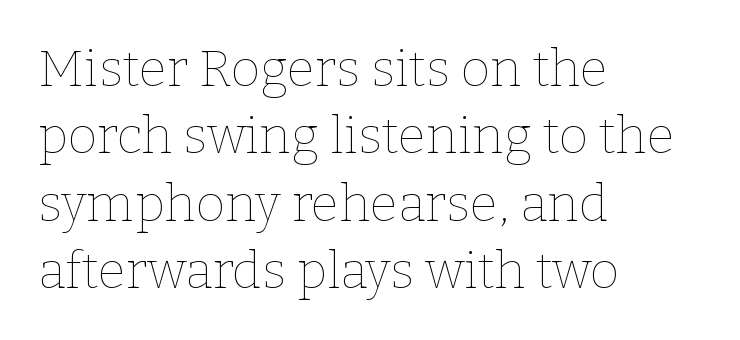
{"italic": "no", "bold": "no", "weight": "thin", "width": "normal", "stroke_contrast": "low", "x_height": "medium", "monospaced": "no", "underline": "no", "align": "left", "line_spacing": "normal", "line_spacing_ratio": 1.32, "letter_spacing": "normal", "letter_spacing_em": 0.0, "glyph_px": 51}
